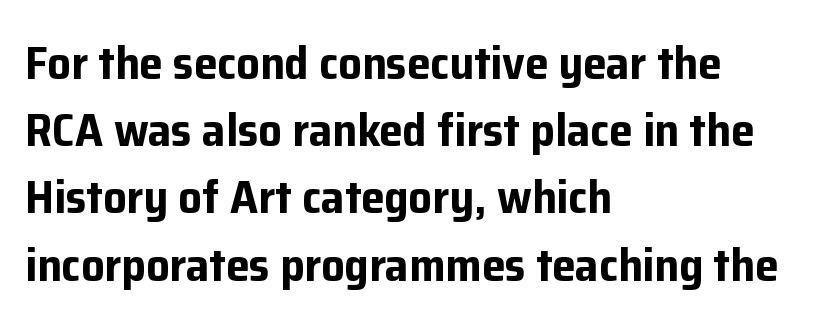
Q: Is the text bold? A: Yes.
Q: Is the text italic (slanted)? A: No, it is upright.
Q: Is the typeface a serif or a sans-serif typeface? A: Sans-serif.
Q: Is the text underlined? A: No.
Q: How is the paragraph aligned? A: Left-aligned.
Q: Is the spacing between letters normal or unusually wide? A: Normal.
Q: Is the spacing between lines tight, normal or loose? A: Normal.
Q: Width (condensed, normal, or wide)? A: Normal.
Q: Stroke contrast? A: Low.
Q: x-height? A: Medium.
Q: Monospaced? A: No.
